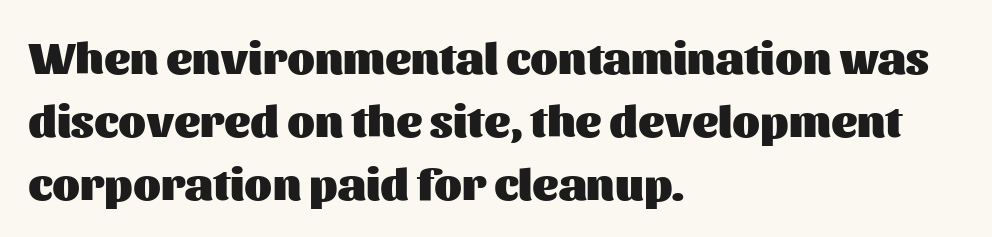
Q: Is the text bold? A: Yes.
Q: Is the text italic (slanted)? A: No, it is upright.
Q: Is the typeface a serif or a sans-serif typeface? A: Sans-serif.
Q: Is the text underlined? A: No.
Q: How is the paragraph aligned? A: Left-aligned.
Q: Is the spacing between letters normal or unusually wide? A: Normal.
Q: Is the spacing between lines tight, normal or loose? A: Normal.
Q: Width (condensed, normal, or wide)? A: Normal.
Q: Stroke contrast? A: Medium.
Q: x-height? A: Medium.
Q: Monospaced? A: No.
